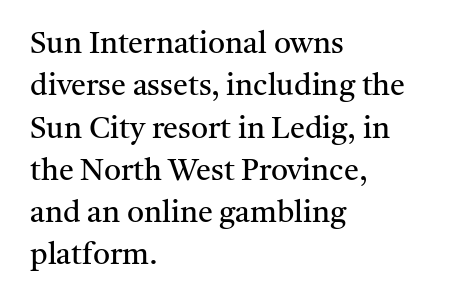
Little horizontal feet cap the strokes, marking this as serif type. This sample uses an upright cut, with every glyph sitting square on the baseline. The space directly below the letters is spotless. The passage shown stacks its lines at a standard gap.
